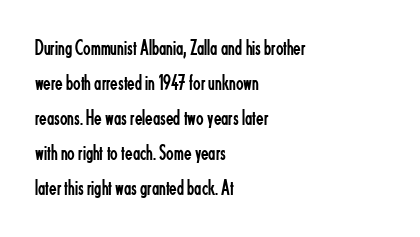
The image shows 22 px text type, upright; set left-aligned, normal line spacing (1.59x), normal letter spacing, not underlined.
